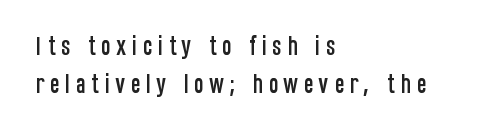
Q: Is the text italic (slanted)? A: No, it is upright.
Q: Is the text underlined? A: No.
Q: How is the paragraph aligned? A: Left-aligned.
Q: Is the spacing between letters normal or unusually wide? A: Unusually wide.
